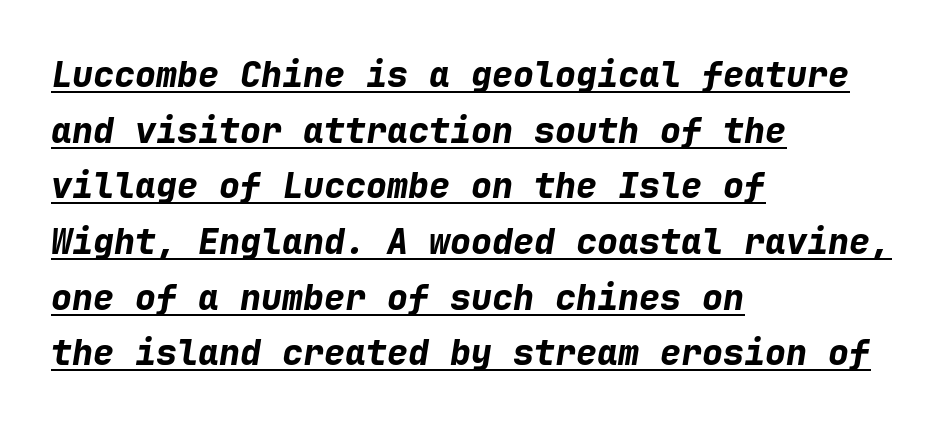
Default kerning and tracking; the words read as compact shapes. How would I describe the line gaps? Plain and ordinary. Compared with a centered layout, this one pins lines to the left instead. The rendered words wear a rule along their underside. On the weight axis this lands at bold, roughly 700.
